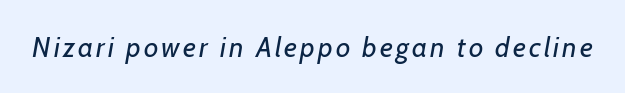
{"serif": "no", "bold": "no", "weight": "regular", "width": "normal", "stroke_contrast": "low", "x_height": "medium", "monospaced": "no", "underline": "no", "glyph_px": 28}
